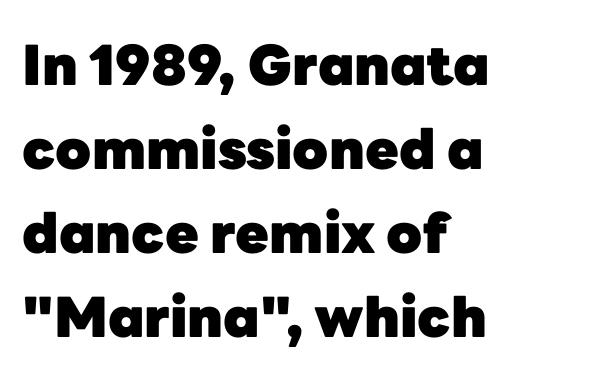
The image shows 55 px heavy sans-serif type, upright; set left-aligned, normal line spacing (1.53x), normal letter spacing, not underlined; low stroke contrast and a medium x-height.
